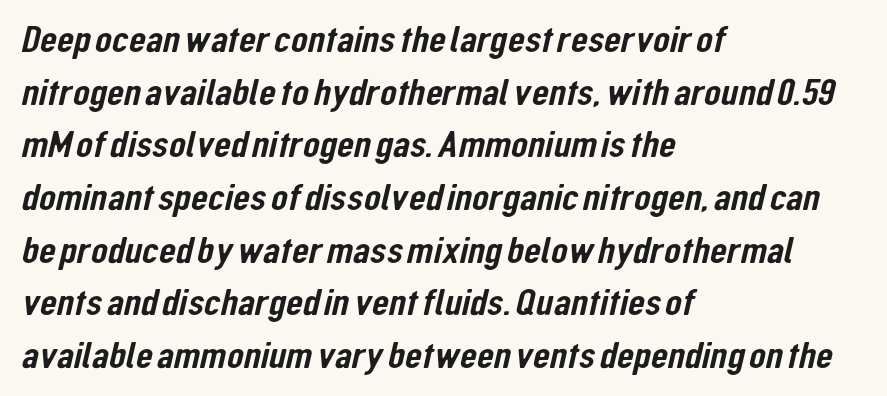
Q: Is the typeface a serif or a sans-serif typeface? A: Sans-serif.
Q: Is the text underlined? A: No.
Q: How is the paragraph aligned? A: Left-aligned.
Q: Is the spacing between letters normal or unusually wide? A: Normal.
Q: Is the spacing between lines tight, normal or loose? A: Normal.
Q: Width (condensed, normal, or wide)? A: Condensed.
Q: Stroke contrast? A: Low.
Q: x-height? A: Medium.
Q: Monospaced? A: No.
